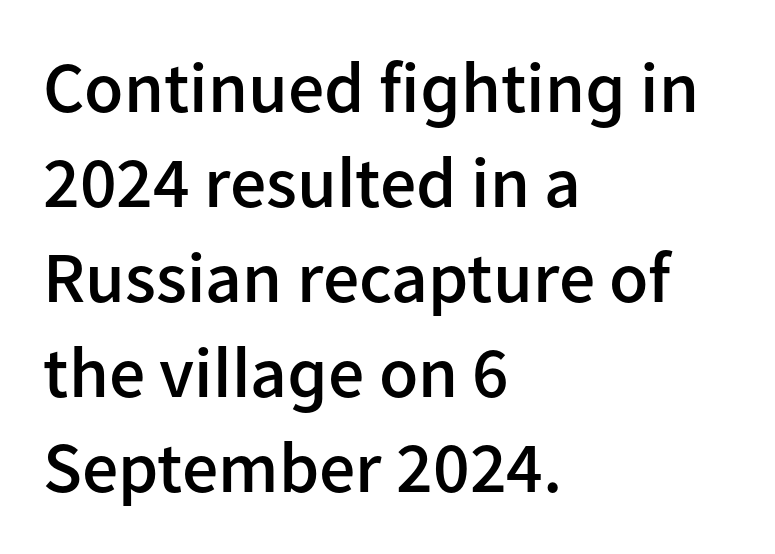
Here the designer chose a conventional face with non-uniform glyph widths. Vertically, the passage feels balanced, rows spaced as you'd expect. The glyphs are unaccompanied by any horizontal stroke below them. Grotesque or geometric, the face here clearly has no serifs. Reading down the block, your eye returns to a fixed left position each line.
